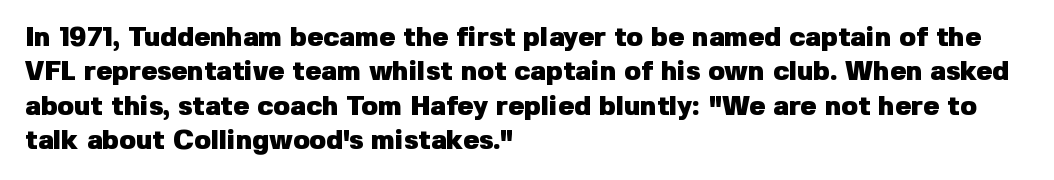
The image shows 27 px bold type, upright; set left-aligned, normal line spacing (1.27x), normal letter spacing, not underlined.
